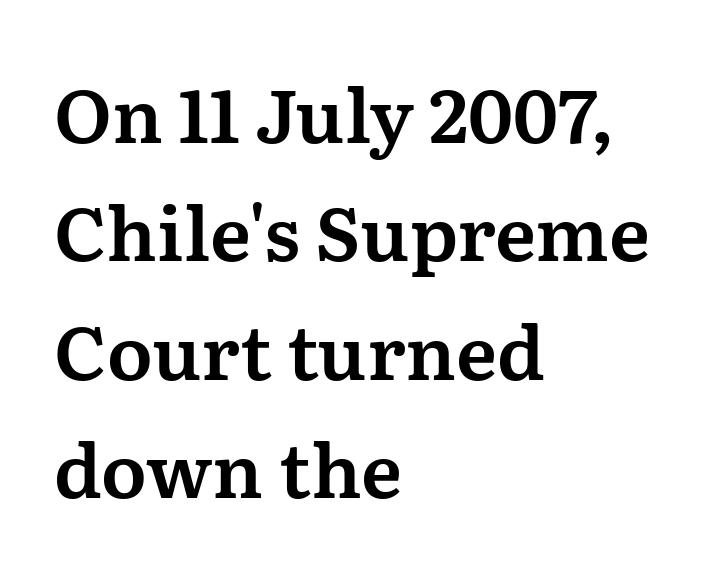
Q: Is the text italic (slanted)? A: No, it is upright.
Q: Is the typeface a serif or a sans-serif typeface? A: Serif.
Q: Is the text underlined? A: No.
Q: How is the paragraph aligned? A: Left-aligned.
Q: Is the spacing between letters normal or unusually wide? A: Normal.
Q: Is the spacing between lines tight, normal or loose? A: Normal.
Q: Width (condensed, normal, or wide)? A: Normal.
Q: Stroke contrast? A: Medium.
Q: x-height? A: Medium.
Q: Monospaced? A: No.
